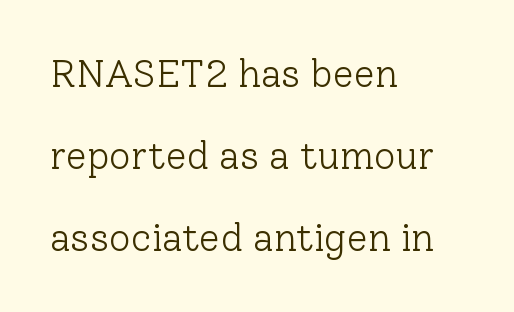
The face used here is rendered with its standard letterfit. Looks like regular typesetting: each glyph gets only the width it needs. Casual observation: everything's shoved over to the left. Typographically, this falls in the serif category. Italic? Not at all — the glyphs are vertical. Nobody drew a line under any word here.
